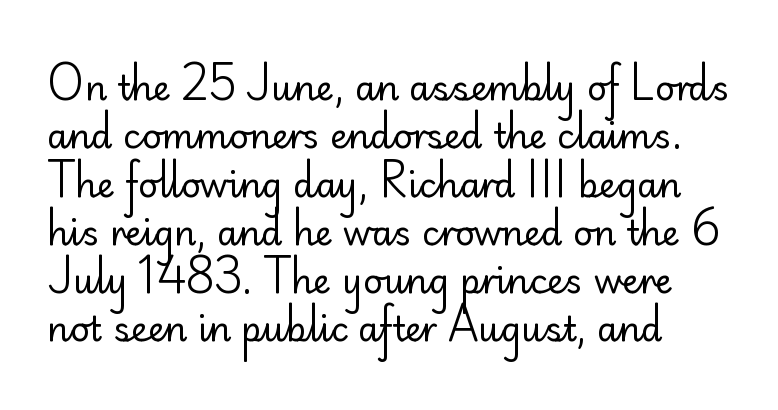
The image shows 34 px regular-weight sans-serif type, upright; set normal line spacing (1.42x), normal letter spacing, not underlined; low stroke contrast and a small x-height.
